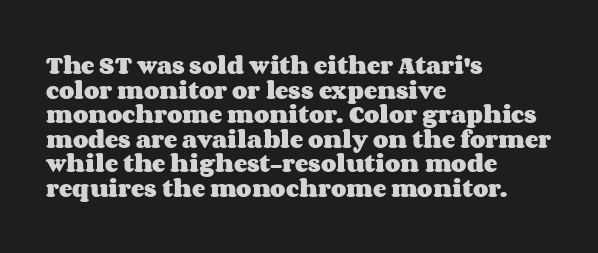
The image shows 20 px bold type, upright; set left-aligned, line spacing 1.23x, normal letter spacing, not underlined.
